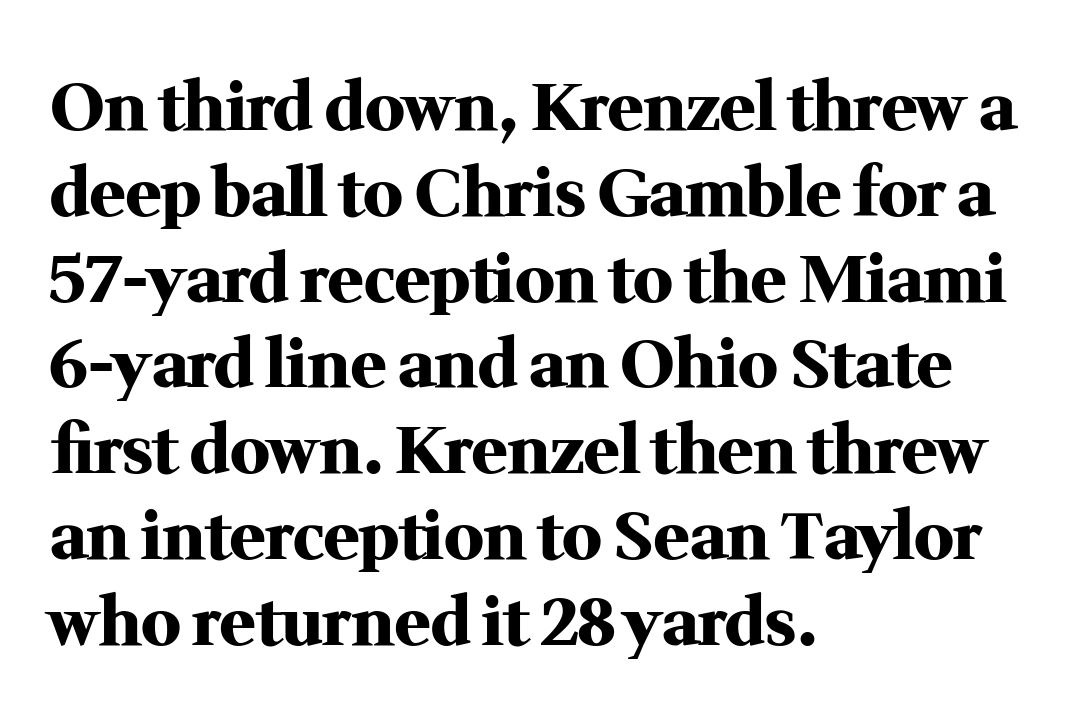
The image shows 66 px heavy serif type, upright; set left-aligned, normal line spacing (1.3x), normal letter spacing, not underlined; medium stroke contrast and a medium x-height.
